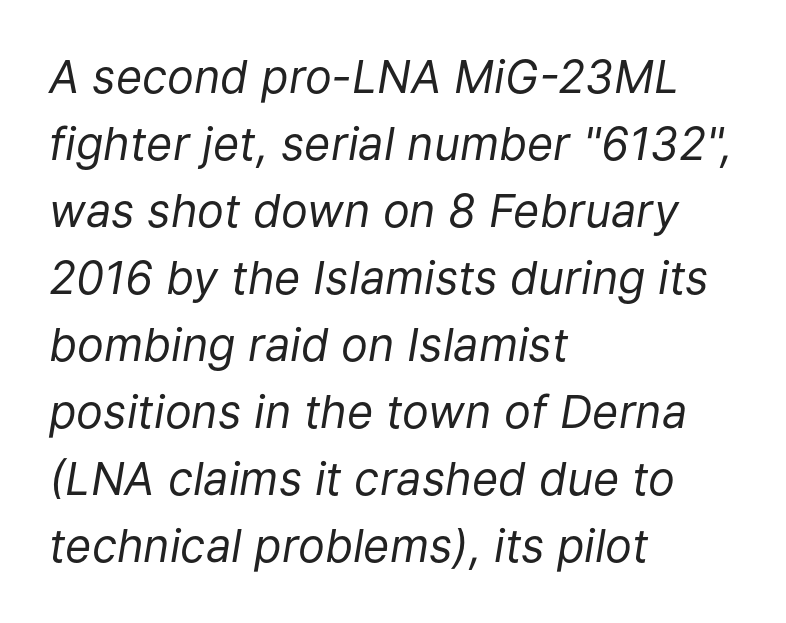
Q: Is the text bold? A: No.
Q: Is the text italic (slanted)? A: Yes, it leans right by about 9 degrees.
Q: Is the text underlined? A: No.
Q: How is the paragraph aligned? A: Left-aligned.
Q: Is the spacing between letters normal or unusually wide? A: Normal.
Q: Is the spacing between lines tight, normal or loose? A: Normal.
Q: Width (condensed, normal, or wide)? A: Normal.
Q: Stroke contrast? A: Low.
Q: x-height? A: Medium.
Q: Monospaced? A: No.
